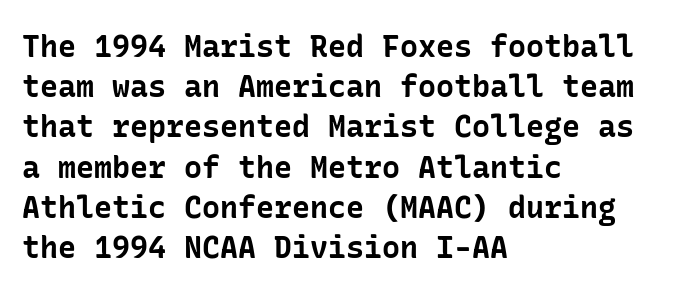
{"serif": "no", "italic": "no", "bold": "yes", "weight": "bold", "width": "normal", "stroke_contrast": "low", "x_height": "medium", "underline": "no", "align": "left", "line_spacing": "normal", "line_spacing_ratio": 1.34, "letter_spacing": "normal", "letter_spacing_em": 0.0, "glyph_px": 30}
